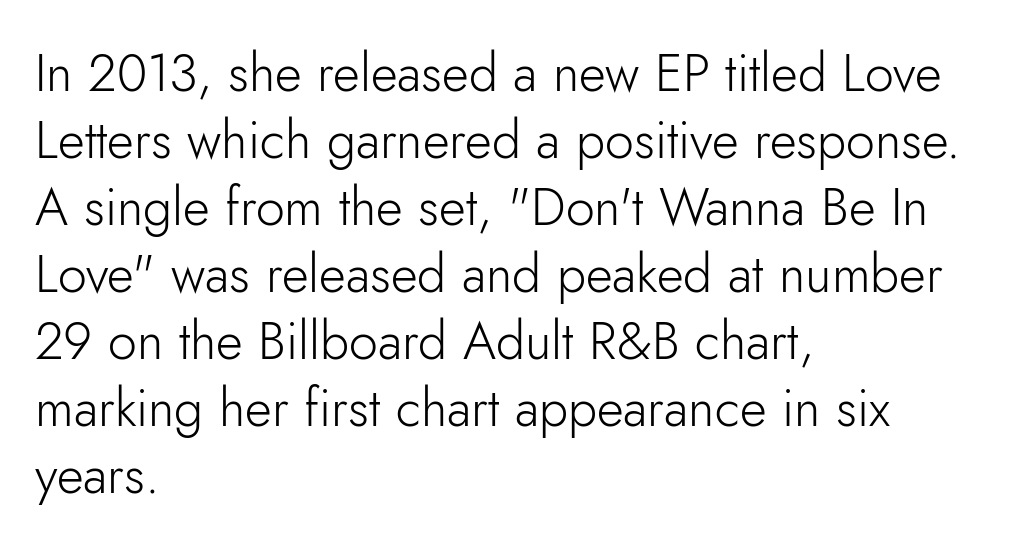
The image shows 52 px light sans-serif type, upright; set left-aligned, normal line spacing (1.29x), normal letter spacing, not underlined; low stroke contrast and a small x-height.
